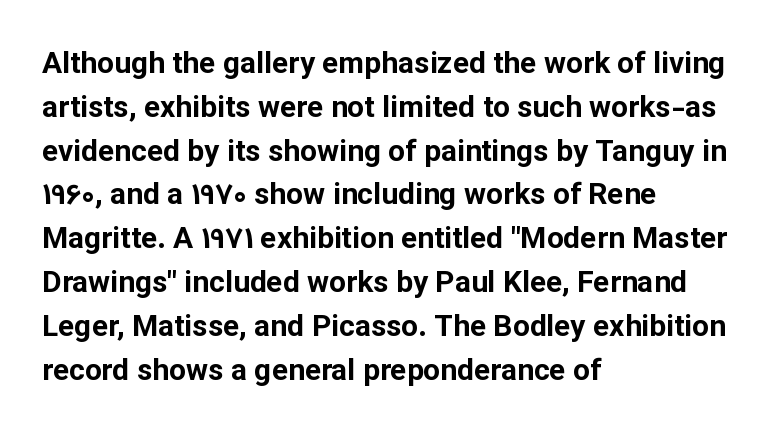
Baseline-to-baseline distance is the conventional proportion of letter height. Unlike italic type, these characters show no tilt at all. Just letters on the line, the space beneath them empty. Think of a printed novel: that variable character pitch is what you see here.
